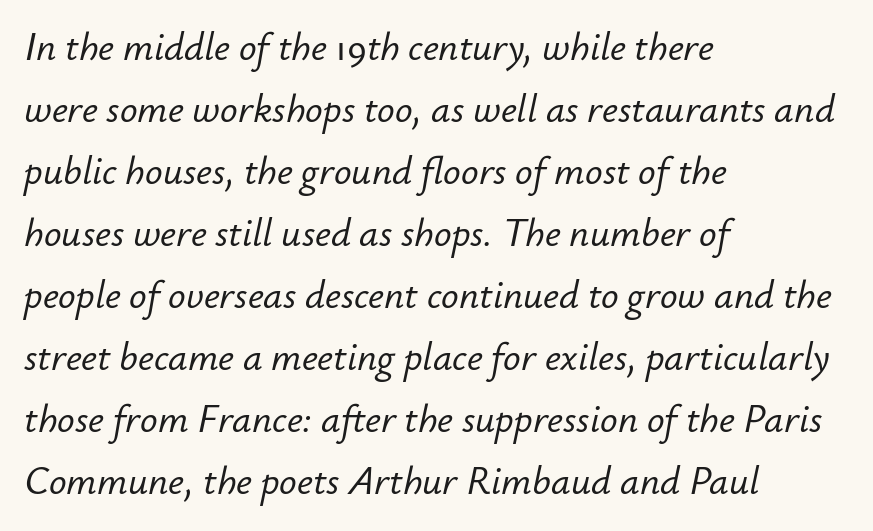
The image shows 39 px text type, italic (leaning right); set left-aligned, normal line spacing (1.59x), normal letter spacing, not underlined; low stroke contrast and a small x-height.
